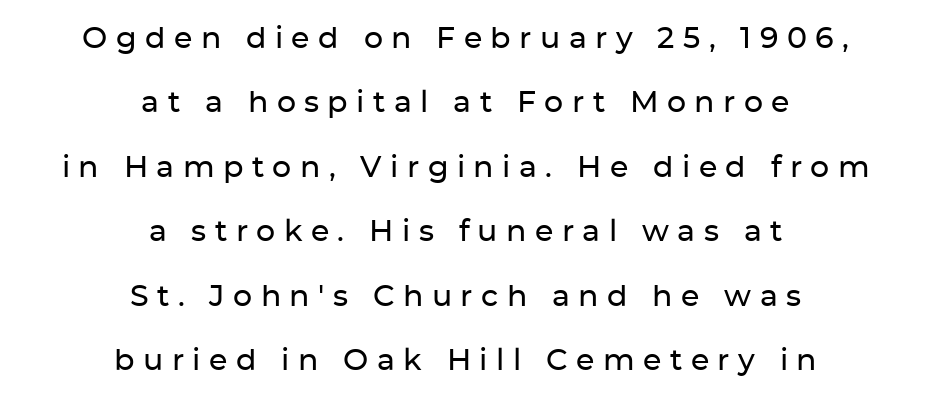
The image shows 30 px sans-serif type, upright; set centered, loose line spacing (2.15x), unusually wide letter spacing (+0.28 em), not underlined; low stroke contrast and a medium x-height.
